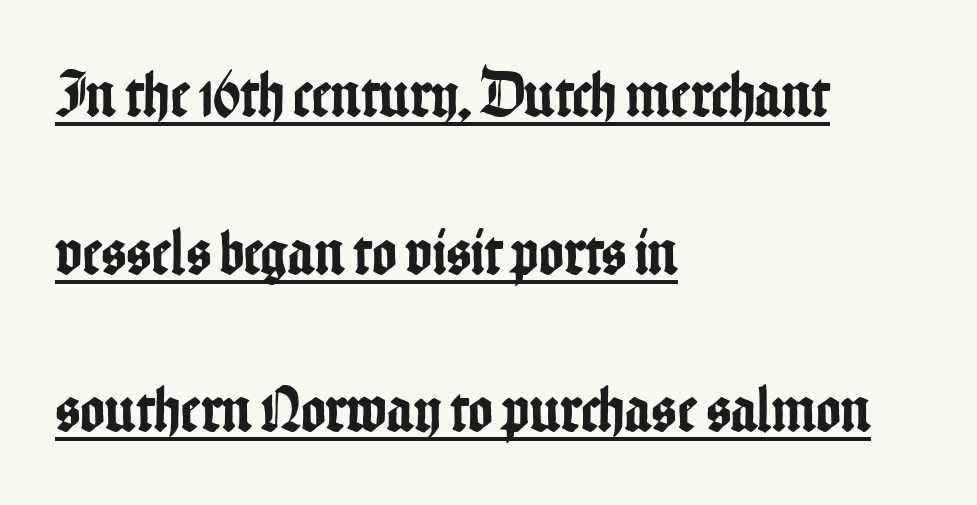
The image shows 66 px condensed sans-serif type, upright; set left-aligned, loose line spacing (2.39x), normal letter spacing, underlined; low stroke contrast and a medium x-height.
